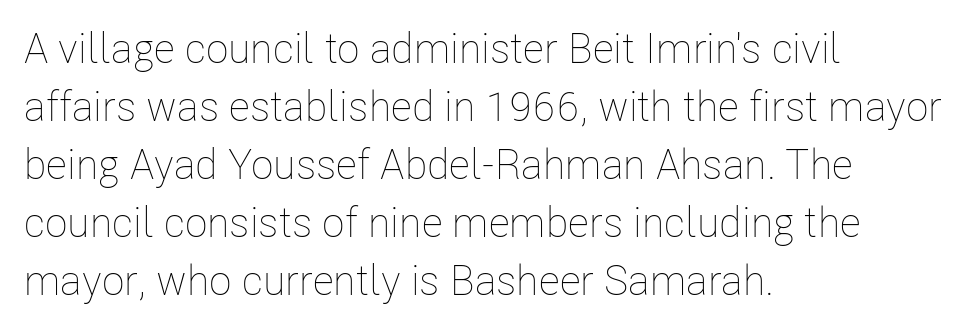
If you drew a ruler down the left edge, every line would touch it. The horizontal fit of the characters is conventional and even. Vertically, the passage feels balanced, rows spaced as you'd expect. Letters rest on an invisible, unmarked baseline.
